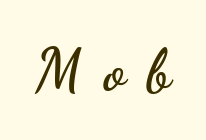
Type style note: lacks serifs. These lines are rendered in a variable-pitch font. Words float on clear page, feet unadorned. How are the letters spaced? Widely, with obvious added tracking.
